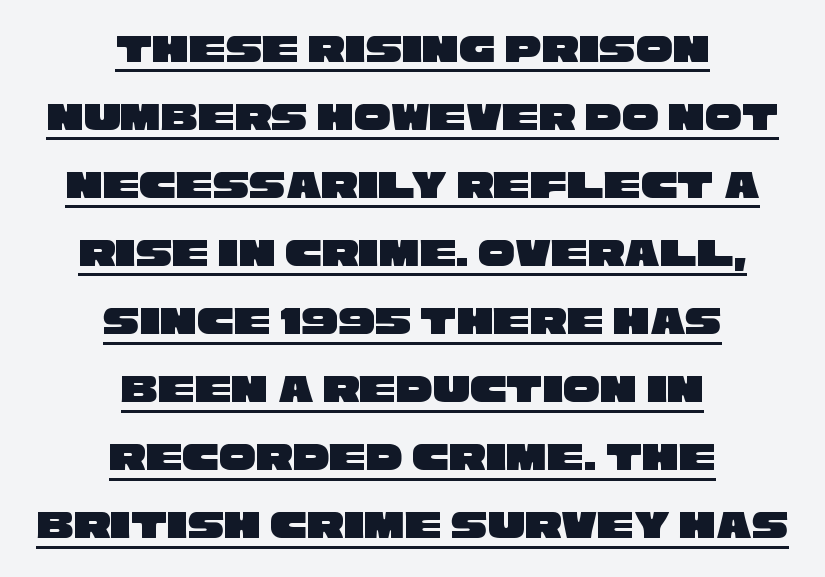
Regarding serifs, this sample does without them. The gaps between neighbouring characters are ordinary and unremarkable. These lines are rendered in a variable-pitch font. Visually the block forms a symmetrical silhouette, jagged on both flanks. The designer left line spacing at the default.
